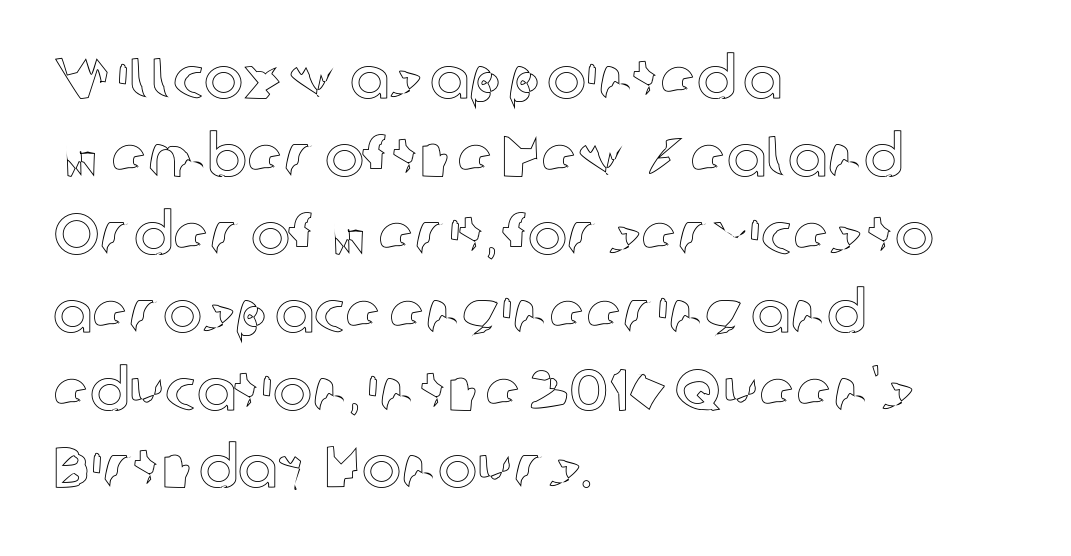
This is the regular roman posture of the typeface. Tracking value appears to be zero — textbook default spacing. The string is rendered with underlining switched off. The vertical gap from one line to the next is medium. Short and long lines alike share a common starting point at left. A typesetter would call this proportional, since set widths differ per character.
